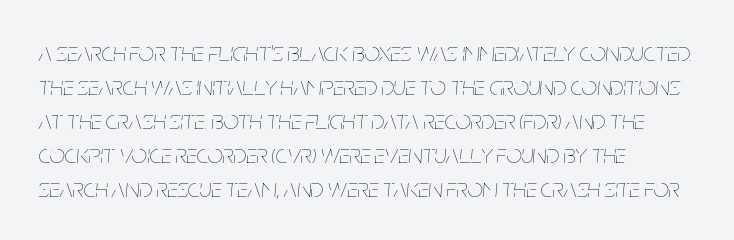
The gap between lines stays unmarked. Is the stroke heavy? The answer is a plain regular-or-lighter. The letterforms sit shoulder to shoulder at normal distance. Style check: oblique. Left-aligned paragraph, ragged on the right. The rows are spaced the way most documents space them.
